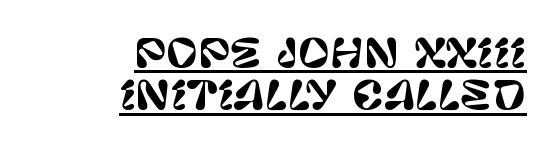
{"serif": "no", "width": "normal", "stroke_contrast": "low", "x_height": "large", "monospaced": "no", "underline": "yes", "align": "right", "line_spacing": "tight", "line_spacing_ratio": 1.08, "letter_spacing": "normal", "letter_spacing_em": 0.0, "glyph_px": 39}
